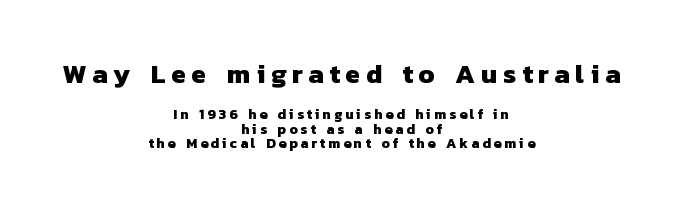
The image shows 27 px bold type; set centered, tight line spacing (1.05x), unusually wide letter spacing (+0.21 em), not underlined; the first (top) block is 1.93x larger.
